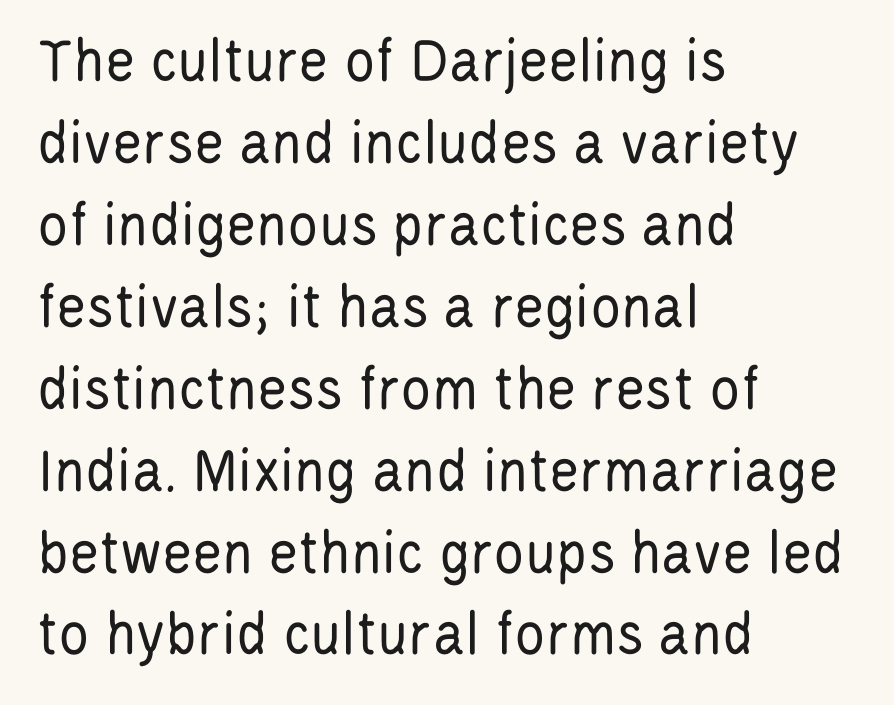
{"serif": "no", "italic": "no", "bold": "no", "weight": "regular", "width": "condensed", "stroke_contrast": "low", "x_height": "large", "monospaced": "no", "underline": "no", "align": "left", "line_spacing": "normal", "line_spacing_ratio": 1.28, "letter_spacing": "normal", "letter_spacing_em": 0.0, "glyph_px": 64}
